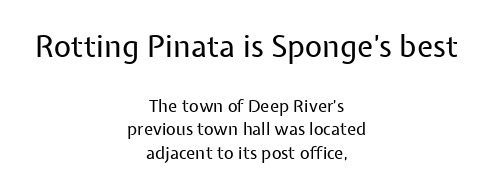
Honestly, the letter spacing is just normal — you wouldn't notice it. This sample has the flowing, uneven cadence of proportional lettering. Letters have the restrained weight of plain body copy at most. The initial chunk of copy outweighs the following chunk in type size. A typesetter would call this leading conventional body-copy spacing.
